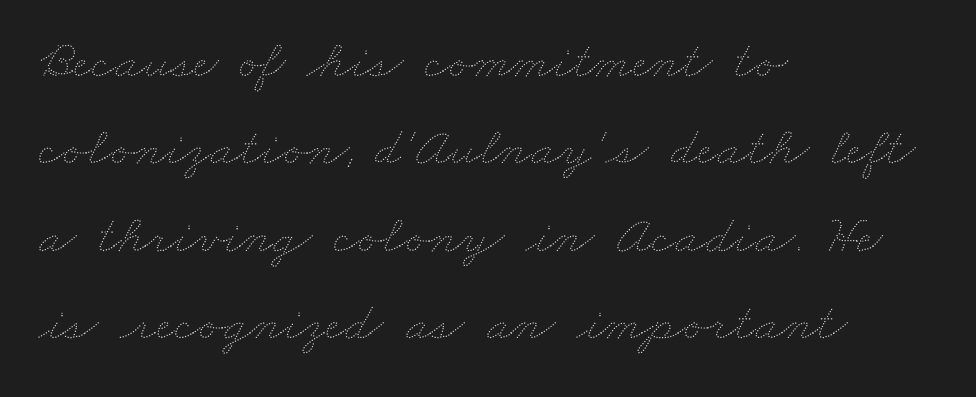
The image shows 55 px thin, wide type; set left-aligned, normal line spacing (1.59x), normal letter spacing, not underlined; medium stroke contrast and a small x-height.
